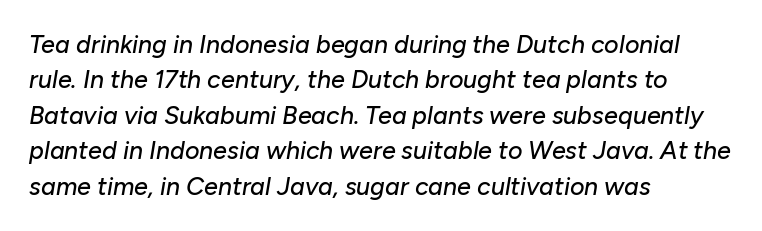
The lines in this sample share a left origin and differ only in where they stop. Spacing between characters is what you'd get straight out of the box. Is the type slanted? Yes — the strokes lean at a clear angle. A typesetter would call this leading conventional body-copy spacing.
